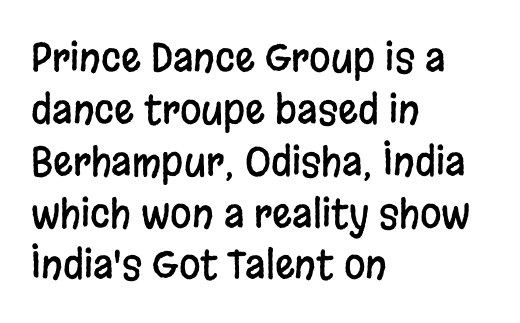
This rendering uses left alignment, leaving the right contour irregular. A typesetter would mark this as roman, not italic. Check where the strokes stop: nothing finishes them off — pure sans. The designer left line spacing at the default. Looks like regular typesetting: each glyph gets only the width it needs. Nothing unusual about the tracking: characters are spaced as the font intends.
